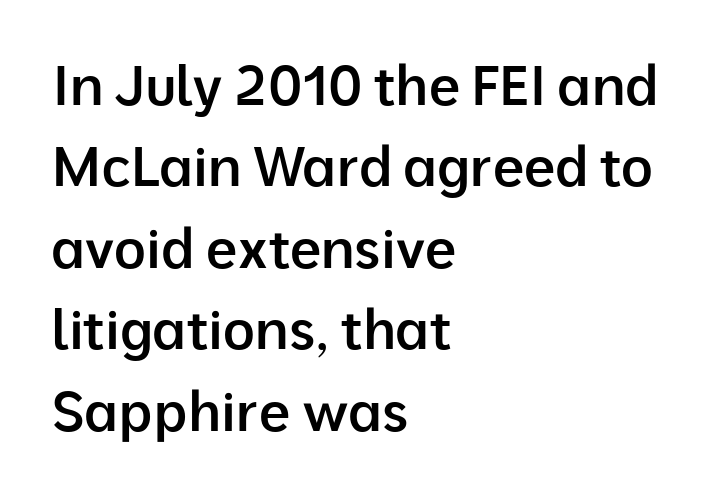
The image shows 55 px semibold sans-serif type, upright; set left-aligned, normal line spacing (1.48x), normal letter spacing, not underlined; low stroke contrast and a medium x-height.
